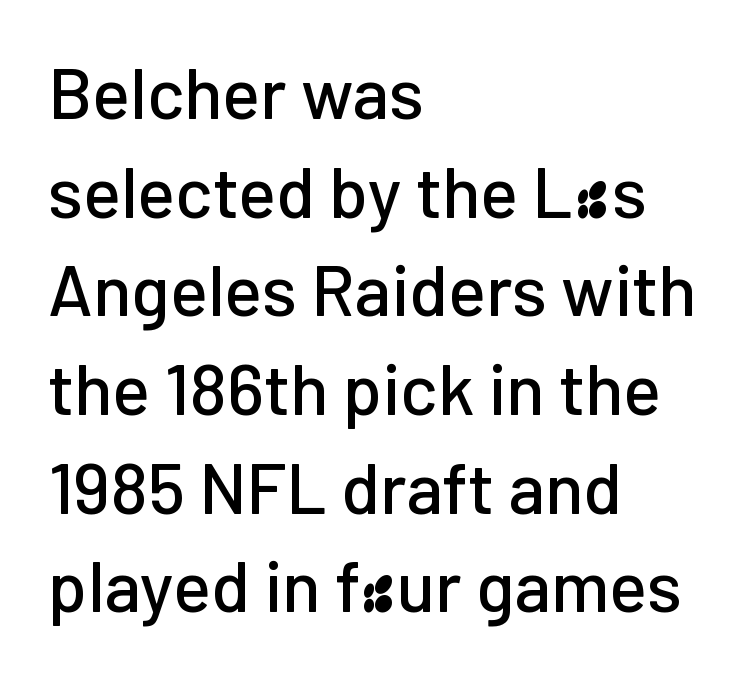
{"serif": "no", "italic": "no", "width": "normal", "stroke_contrast": "low", "x_height": "medium", "monospaced": "no", "underline": "no", "align": "left", "line_spacing": "normal", "line_spacing_ratio": 1.39, "letter_spacing": "normal", "letter_spacing_em": 0.0, "glyph_px": 71}
